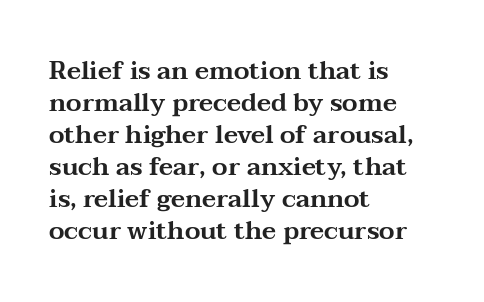
Q: Is the text italic (slanted)? A: No, it is upright.
Q: Is the text underlined? A: No.
Q: How is the paragraph aligned? A: Left-aligned.
Q: Is the spacing between letters normal or unusually wide? A: Normal.
Q: Is the spacing between lines tight, normal or loose? A: Normal.
